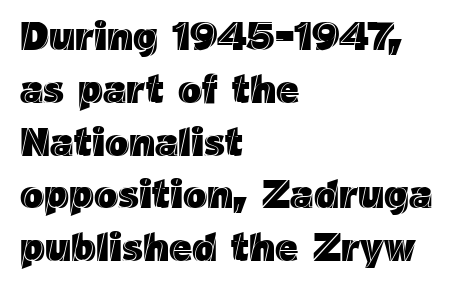
{"italic": "no", "width": "normal", "x_height": "medium", "monospaced": "no", "underline": "no", "align": "left", "line_spacing": "normal", "line_spacing_ratio": 1.32, "letter_spacing": "normal", "letter_spacing_em": 0.0, "glyph_px": 40}
